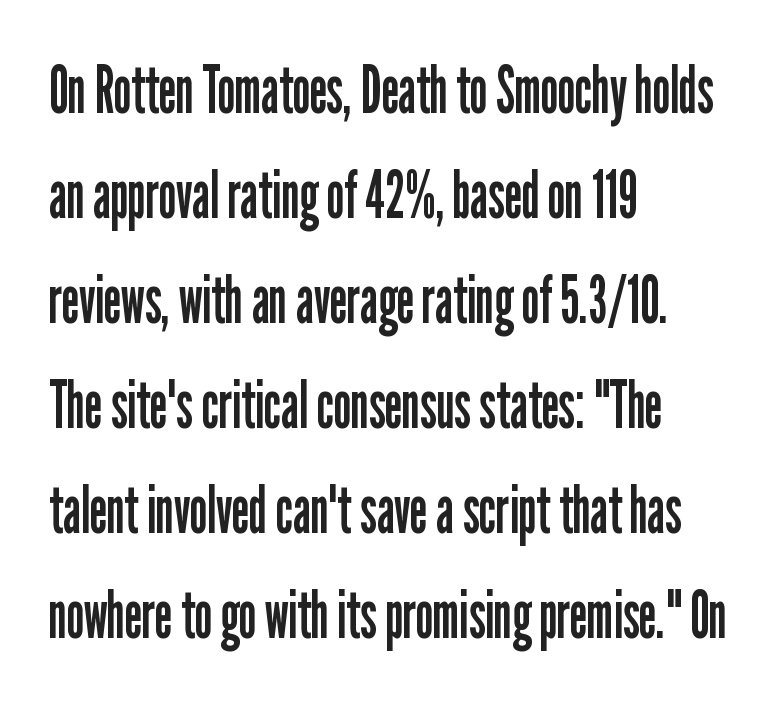
The image shows 66 px regular-weight, condensed sans-serif type, upright; set left-aligned, normal line spacing (1.59x), normal letter spacing, not underlined; low stroke contrast and a medium x-height.
